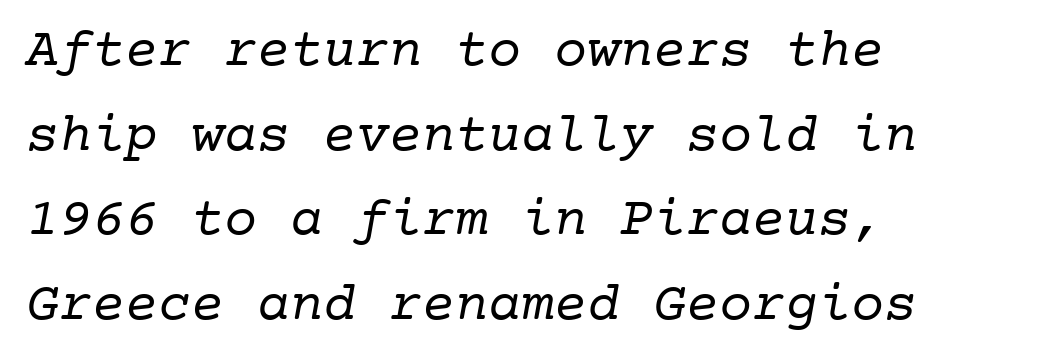
Q: Is the text bold? A: No.
Q: Is the typeface a serif or a sans-serif typeface? A: Serif.
Q: Is the text underlined? A: No.
Q: How is the paragraph aligned? A: Left-aligned.
Q: Is the spacing between letters normal or unusually wide? A: Normal.
Q: Is the spacing between lines tight, normal or loose? A: Normal.
Q: Width (condensed, normal, or wide)? A: Normal.
Q: Stroke contrast? A: Low.
Q: x-height? A: Medium.
Q: Monospaced? A: Yes.
